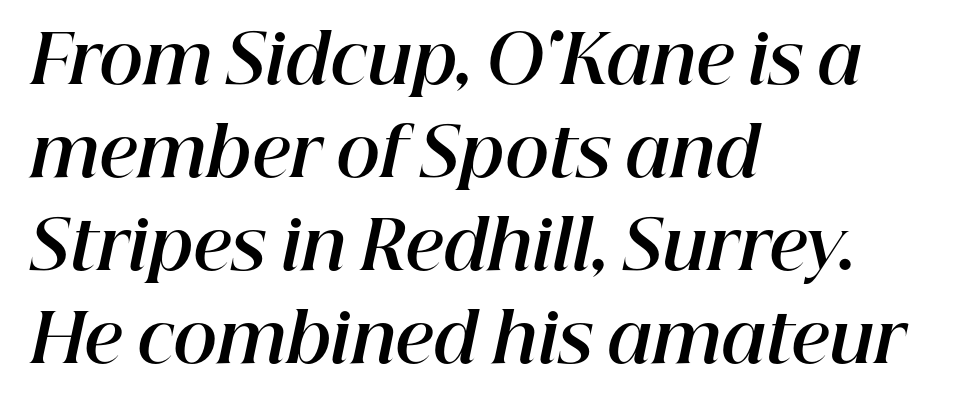
{"italic": "yes", "lean": "right", "slant_degrees": 12, "bold": "yes", "weight": "bold", "width": "normal", "stroke_contrast": "high", "x_height": "medium", "monospaced": "no", "underline": "no", "align": "left", "line_spacing": "normal", "line_spacing_ratio": 1.39, "letter_spacing": "normal", "letter_spacing_em": 0.0, "glyph_px": 67}
